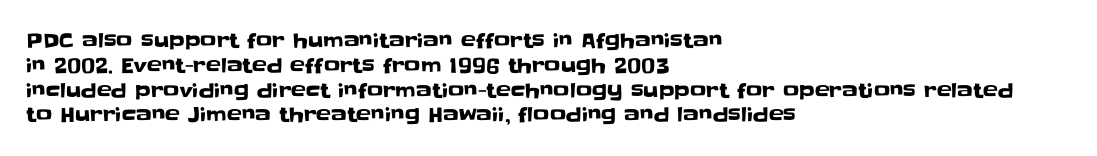
A roman cut, with each character standing at attention. The letters sit at their default tracking, neither squeezed nor spread. Compared with a centered layout, this one pins lines to the left instead. Clear beneath every line of the passage.
